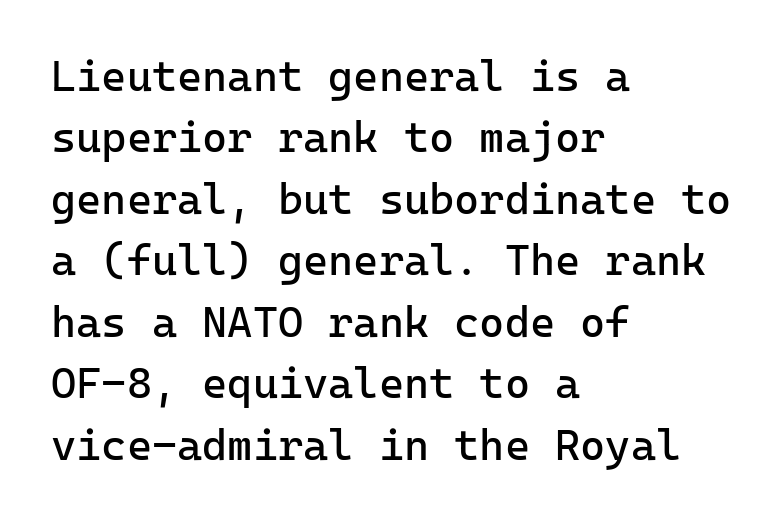
Q: Is the text bold? A: No.
Q: Is the text italic (slanted)? A: No, it is upright.
Q: Is the typeface a serif or a sans-serif typeface? A: Sans-serif.
Q: Is the text underlined? A: No.
Q: How is the paragraph aligned? A: Left-aligned.
Q: Is the spacing between letters normal or unusually wide? A: Normal.
Q: Is the spacing between lines tight, normal or loose? A: Normal.
Q: Width (condensed, normal, or wide)? A: Normal.
Q: Stroke contrast? A: Low.
Q: x-height? A: Medium.
Q: Monospaced? A: Yes.
